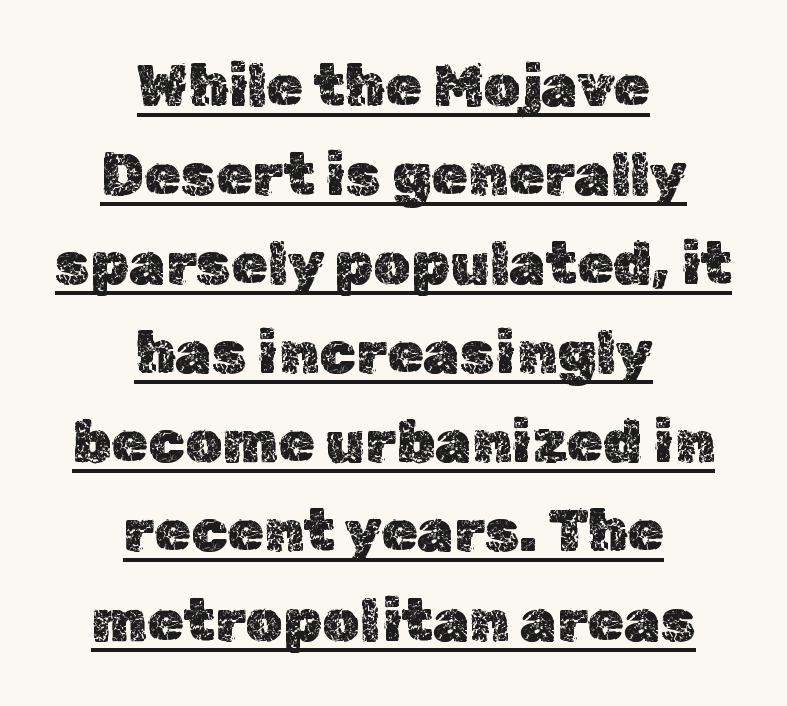
When letters stand straight like this, we call the style roman or upright. Looks like regular typesetting: each glyph gets only the width it needs. Casual observation: everything's sitting right in the middle. Descenders here cross a horizontal rule under the line. Successive baselines arrive at the customary interval.
